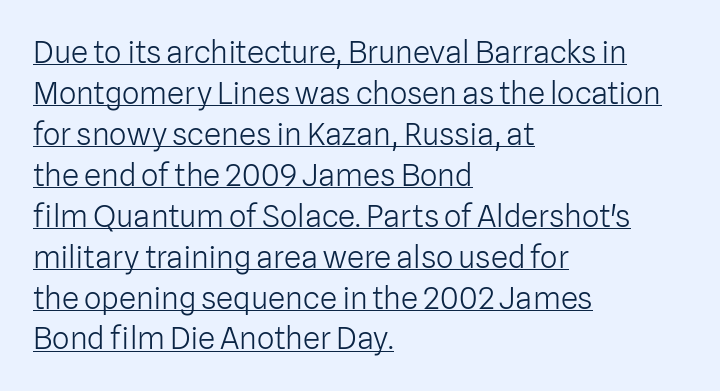
The image shows 31 px light sans-serif type, upright; set left-aligned, normal line spacing (1.32x), normal letter spacing, underlined; low stroke contrast and a medium x-height.
